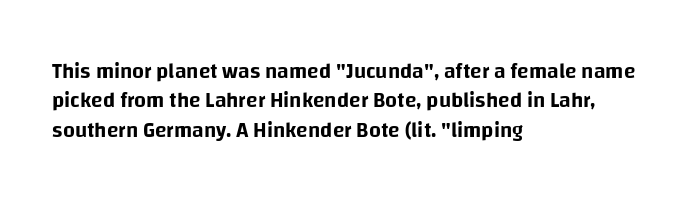
Q: Is the text italic (slanted)? A: No, it is upright.
Q: Is the text underlined? A: No.
Q: How is the paragraph aligned? A: Left-aligned.
Q: Is the spacing between letters normal or unusually wide? A: Normal.
Q: Is the spacing between lines tight, normal or loose? A: Normal.
